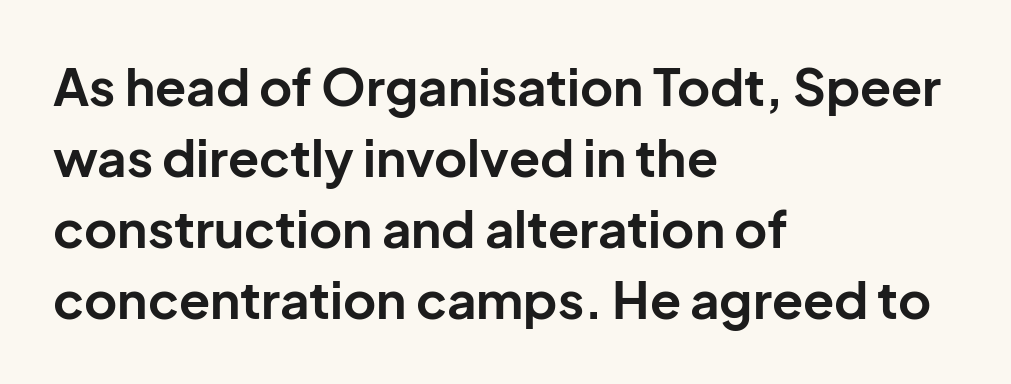
The image shows 51 px bold sans-serif type, upright; set left-aligned, normal line spacing (1.39x), normal letter spacing, not underlined; low stroke contrast and a medium x-height.
